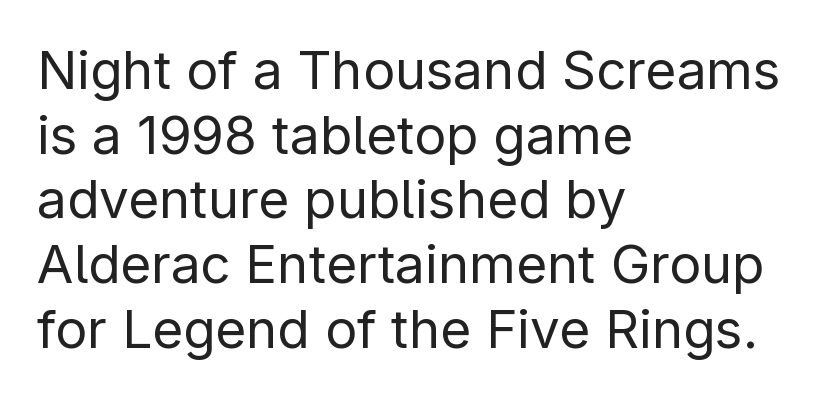
Ordinary non-slanted type is in use. The text was rendered using a sans face with plain stroke endings. The words here are not underlined. Caption: standard tracking, unaltered.
